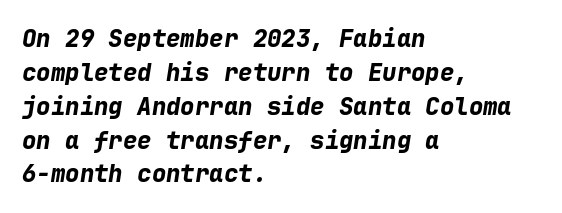
{"italic": "yes", "lean": "right", "slant_degrees": 9, "bold": "yes", "underline": "no", "align": "left", "line_spacing": "normal", "line_spacing_ratio": 1.41, "letter_spacing": "normal", "letter_spacing_em": 0.0, "glyph_px": 24}
